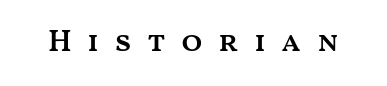
Posture: vertical. Type without underlining. Tracking here is generous; glyphs stand well apart from one another. The letters advance in unequal steps, a hallmark of proportional type.
